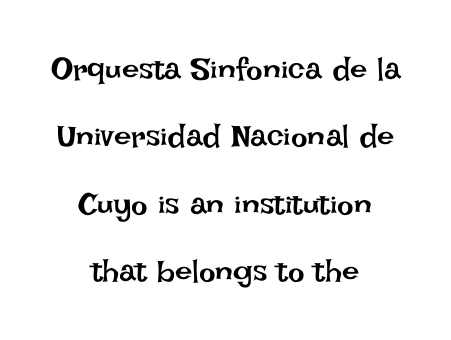
Q: Is the text bold? A: No.
Q: Is the text italic (slanted)? A: No, it is upright.
Q: Is the text underlined? A: No.
Q: How is the paragraph aligned? A: Centered.
Q: Is the spacing between letters normal or unusually wide? A: Normal.
Q: Is the spacing between lines tight, normal or loose? A: Loose.
Q: Width (condensed, normal, or wide)? A: Normal.
Q: Stroke contrast? A: Low.
Q: x-height? A: Large.
Q: Monospaced? A: No.
